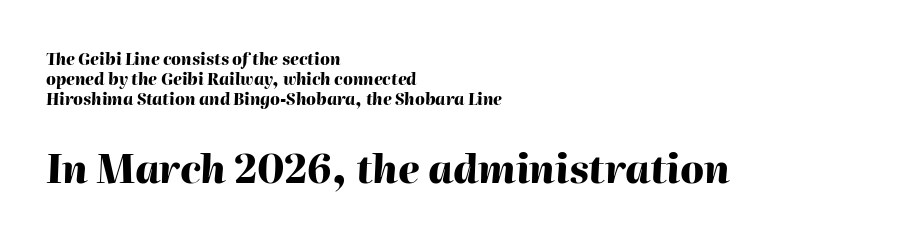
{"italic": "yes", "lean": "right", "slant_degrees": 2, "bold": "yes", "weight": "heavy", "width": "normal", "stroke_contrast": "high", "x_height": "medium", "monospaced": "no", "underline": "no", "align": "left", "line_spacing": "normal", "line_spacing_ratio": 1.25, "letter_spacing": "normal", "letter_spacing_em": 0.0, "larger_block": "second", "size_ratio": 2.44, "glyph_px": 39}
